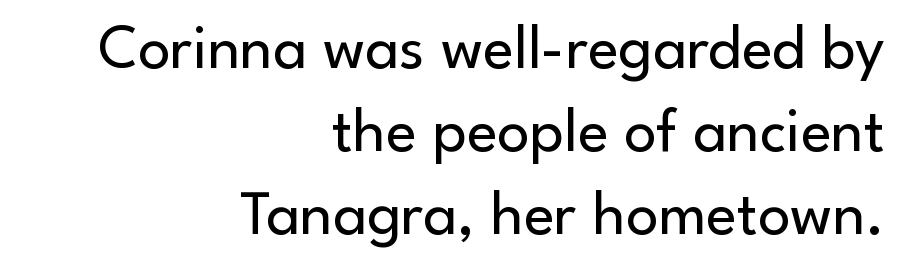
Q: Is the text bold? A: No.
Q: Is the text italic (slanted)? A: No, it is upright.
Q: Is the typeface a serif or a sans-serif typeface? A: Sans-serif.
Q: Is the text underlined? A: No.
Q: How is the paragraph aligned? A: Right-aligned.
Q: Is the spacing between letters normal or unusually wide? A: Normal.
Q: Is the spacing between lines tight, normal or loose? A: Normal.
Q: Width (condensed, normal, or wide)? A: Normal.
Q: Stroke contrast? A: Low.
Q: x-height? A: Small.
Q: Monospaced? A: No.
